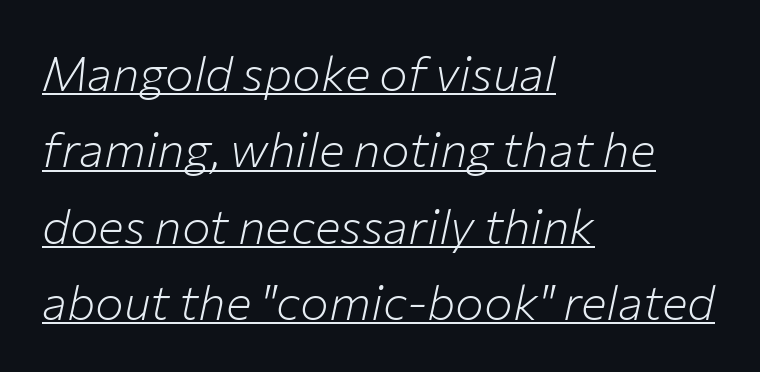
Q: Is the text bold? A: No.
Q: Is the text italic (slanted)? A: Yes, it leans right by about 12 degrees.
Q: Is the text underlined? A: Yes.
Q: How is the paragraph aligned? A: Left-aligned.
Q: Is the spacing between letters normal or unusually wide? A: Normal.
Q: Is the spacing between lines tight, normal or loose? A: Normal.
Q: Width (condensed, normal, or wide)? A: Normal.
Q: Stroke contrast? A: Low.
Q: x-height? A: Medium.
Q: Monospaced? A: No.
